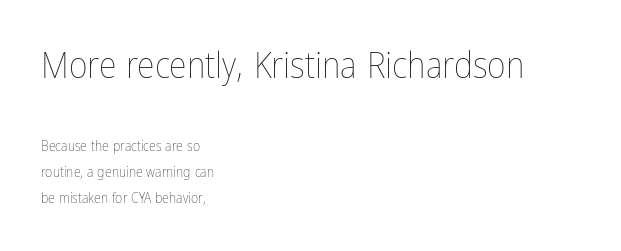
Here the glyphs are tracked normally, forming tight word shapes. Summary of weight: not heavy and not bold. Leftover space on each line is placed entirely after the last word. The space beneath each line is pristine and unruled. The face used here appears at its bigger size in the upper chunk.
